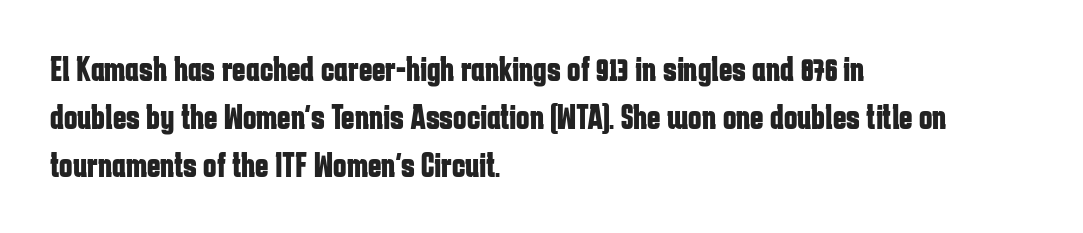
{"serif": "no", "italic": "no", "bold": "yes", "weight": "bold", "width": "condensed", "stroke_contrast": "low", "x_height": "medium", "monospaced": "no", "underline": "no", "align": "left", "line_spacing": "normal", "line_spacing_ratio": 1.33, "letter_spacing": "normal", "letter_spacing_em": 0.0, "glyph_px": 36}
